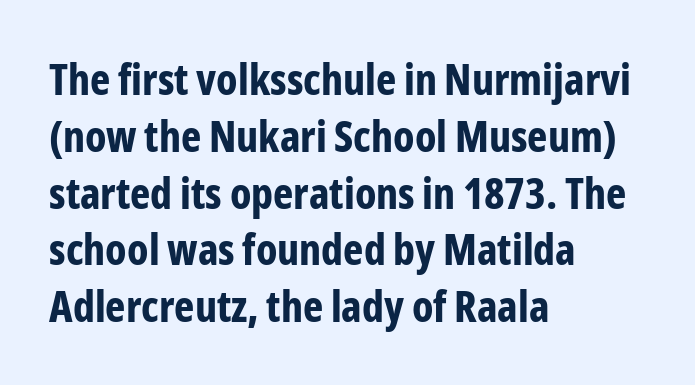
{"serif": "no", "italic": "no", "bold": "yes", "weight": "bold", "width": "condensed", "stroke_contrast": "low", "x_height": "medium", "monospaced": "no", "underline": "no", "align": "left", "line_spacing": "normal", "line_spacing_ratio": 1.32, "letter_spacing": "normal", "letter_spacing_em": 0.0, "glyph_px": 43}
